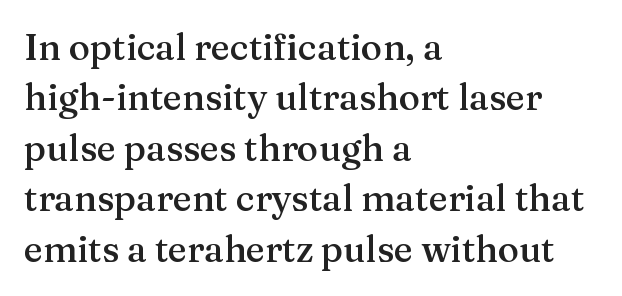
Words float on clear page, feet unadorned. How would I describe the line gaps? Plain and ordinary. How heavy is the stroke? Medium-heavy — a semibold, shy of bold. Quick note: not italic, upright. Yep, those are serifs on the letters. Students, note that the glyphs here touch the page at normal intervals.
